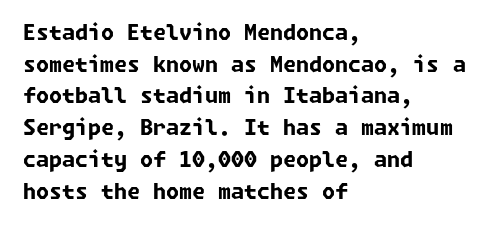
Check the space under the baseline: it is left empty. Typeset ragged right — the left edge is the straight one. Typographic density is high because the face is bold. The rendering keeps characters at their native spacing.
